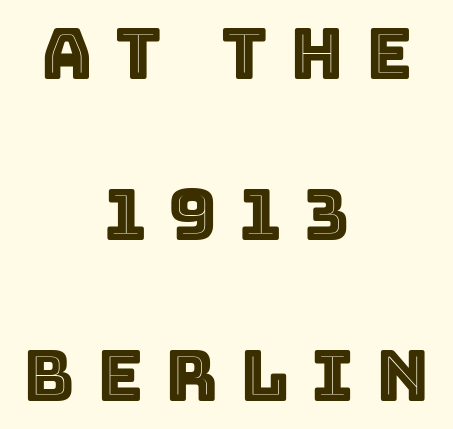
You could not count columns in this text — the font is proportionally spaced. The baseline area is clear. Every stem runs plumb, perpendicular to the baseline. Here the glyphs are tracked loosely, breaking word shapes into spaced letters.
